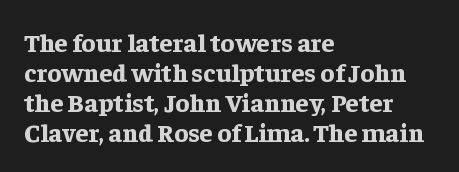
The image shows 26 px bold type, upright; set left-aligned, tight line spacing (1.15x), normal letter spacing, not underlined.
